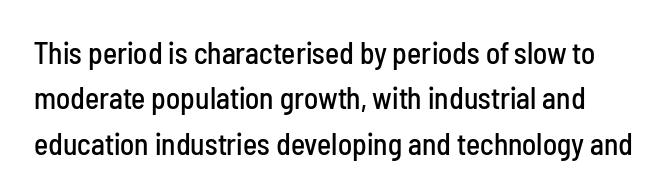
{"serif": "no", "italic": "no", "width": "condensed", "stroke_contrast": "low", "x_height": "medium", "monospaced": "no", "underline": "no", "line_spacing": "normal", "line_spacing_ratio": 1.51, "letter_spacing": "normal", "letter_spacing_em": 0.0, "glyph_px": 30}
